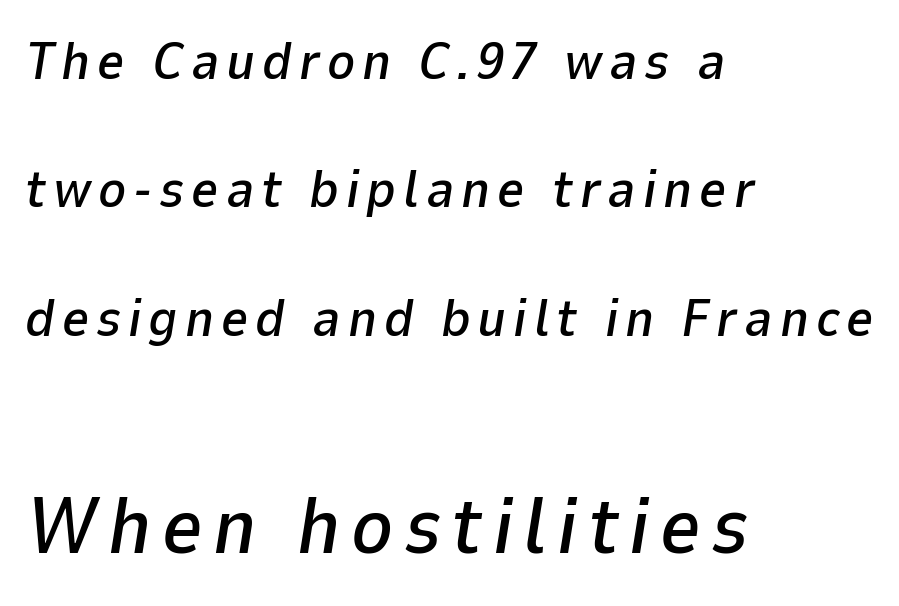
Q: Is the text italic (slanted)? A: Yes, it leans right by about 9 degrees.
Q: Is the text underlined? A: No.
Q: How is the paragraph aligned? A: Left-aligned.
Q: Is the spacing between lines tight, normal or loose? A: Loose.
Q: Which block of text is set in a larger size, the first (top) or the second (bottom)? A: The second (bottom) one.
Q: Width (condensed, normal, or wide)? A: Normal.
Q: Stroke contrast? A: Low.
Q: x-height? A: Medium.
Q: Monospaced? A: No.
